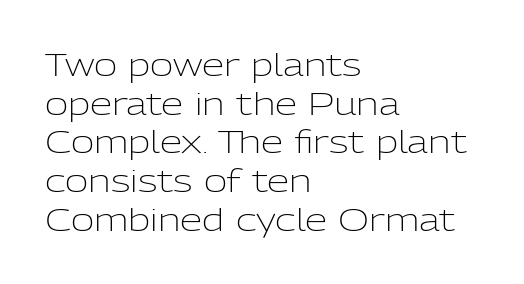
The image shows 32 px light sans-serif type, upright; set left-aligned, line spacing 1.21x, normal letter spacing, not underlined; low stroke contrast and a medium x-height.
